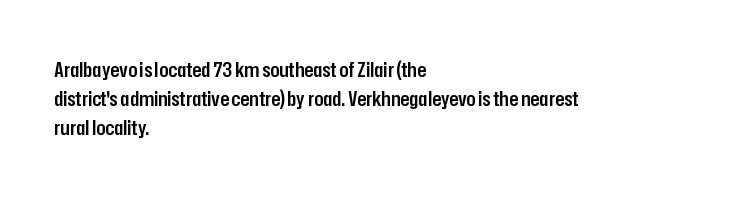
The image shows 21 px text type, upright; set left-aligned, normal line spacing (1.39x), normal letter spacing, not underlined.
